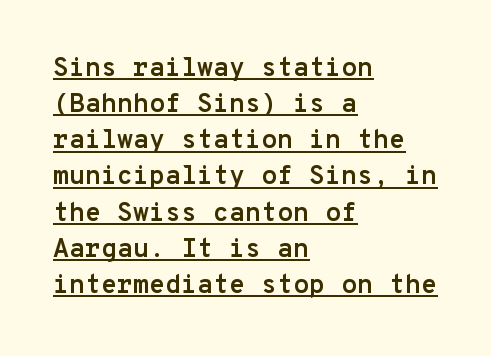
Q: Is the text bold? A: Yes.
Q: Is the text italic (slanted)? A: No, it is upright.
Q: Is the text underlined? A: Yes.
Q: How is the paragraph aligned? A: Left-aligned.
Q: Is the spacing between letters normal or unusually wide? A: Normal.
Q: Is the spacing between lines tight, normal or loose? A: Normal.
